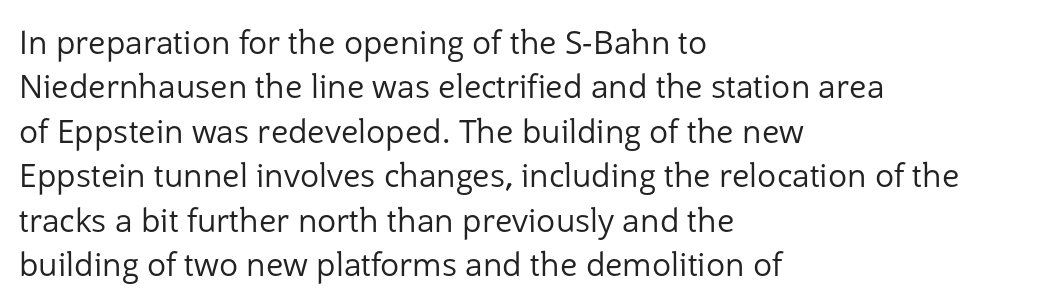
The image shows 32 px regular-weight sans-serif type, upright; set left-aligned, normal line spacing (1.39x), normal letter spacing, not underlined; low stroke contrast and a medium x-height.
